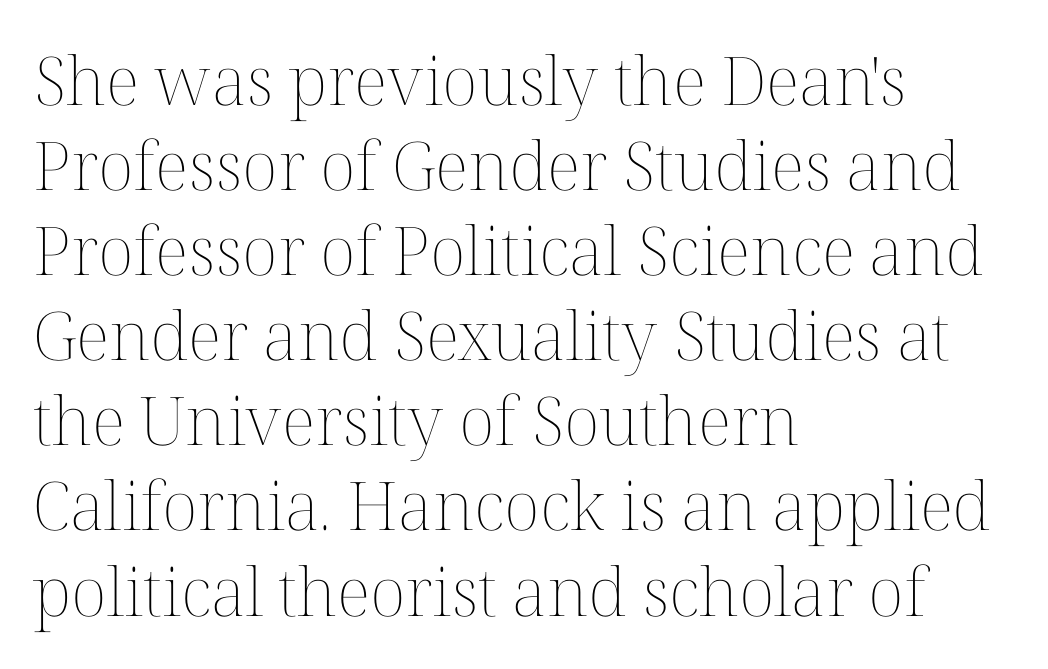
The image shows 67 px thin type, upright; set left-aligned, normal line spacing (1.27x), normal letter spacing, not underlined; medium stroke contrast and a medium x-height.
